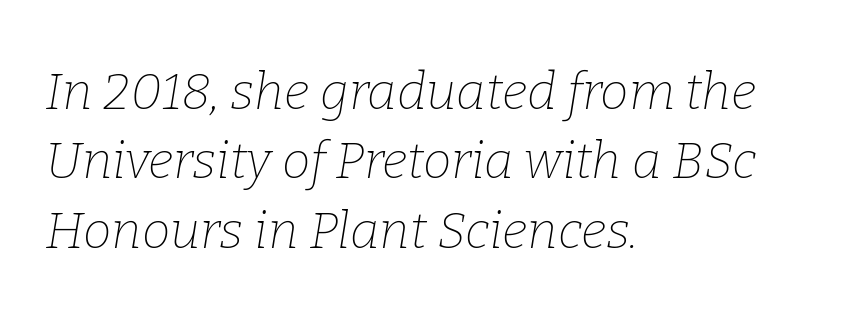
Q: Is the text bold? A: No.
Q: Is the text italic (slanted)? A: Yes, it leans right by about 9 degrees.
Q: Is the typeface a serif or a sans-serif typeface? A: Serif.
Q: Is the text underlined? A: No.
Q: How is the paragraph aligned? A: Left-aligned.
Q: Is the spacing between letters normal or unusually wide? A: Normal.
Q: Is the spacing between lines tight, normal or loose? A: Normal.
Q: Width (condensed, normal, or wide)? A: Normal.
Q: Stroke contrast? A: Low.
Q: x-height? A: Medium.
Q: Monospaced? A: No.
